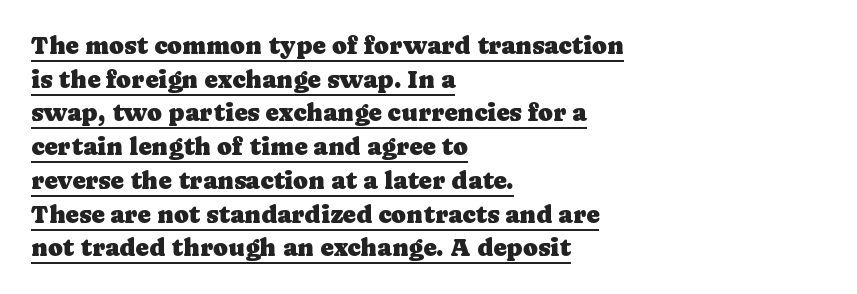
Style check: upright. The space between consecutive lines is moderate. Each word holds together tightly as a unit, with standard inter-letter gaps. Line starts are locked; line ends wander. Quick note: underline on.
